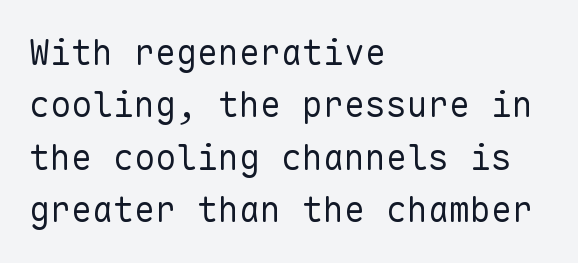
The image shows 35 px regular-weight sans-serif type, upright, monospaced; set left-aligned, normal line spacing (1.5x), normal letter spacing, not underlined; low stroke contrast and a medium x-height.
